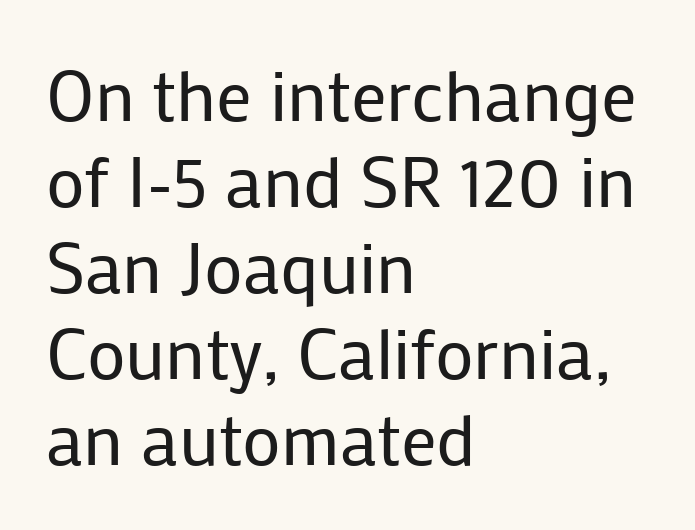
Q: Is the text bold? A: No.
Q: Is the text italic (slanted)? A: No, it is upright.
Q: Is the typeface a serif or a sans-serif typeface? A: Sans-serif.
Q: Is the text underlined? A: No.
Q: How is the paragraph aligned? A: Left-aligned.
Q: Is the spacing between letters normal or unusually wide? A: Normal.
Q: Width (condensed, normal, or wide)? A: Normal.
Q: Stroke contrast? A: Low.
Q: x-height? A: Medium.
Q: Monospaced? A: No.
